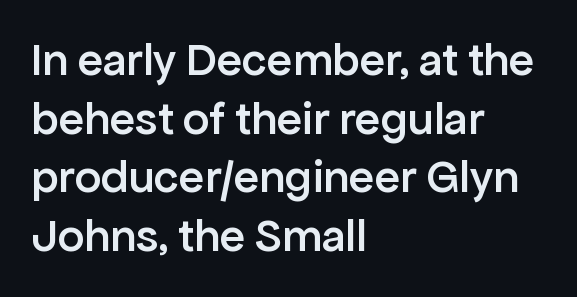
{"serif": "no", "italic": "no", "bold": "semi", "weight": "semibold", "width": "normal", "stroke_contrast": "low", "x_height": "medium", "monospaced": "no", "underline": "no", "align": "left", "line_spacing": "normal", "line_spacing_ratio": 1.25, "letter_spacing": "normal", "letter_spacing_em": 0.0, "glyph_px": 47}
